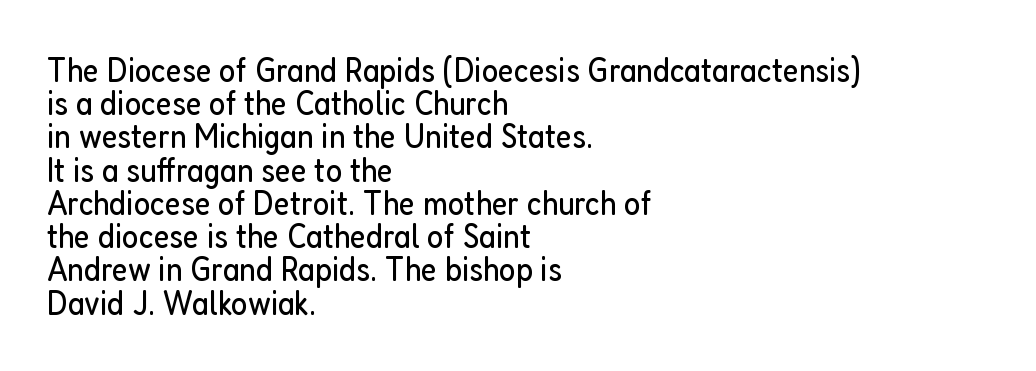
The image shows 35 px regular-weight, condensed sans-serif type, upright; set left-aligned, tight line spacing (0.95x), normal letter spacing, not underlined; low stroke contrast and a medium x-height.
